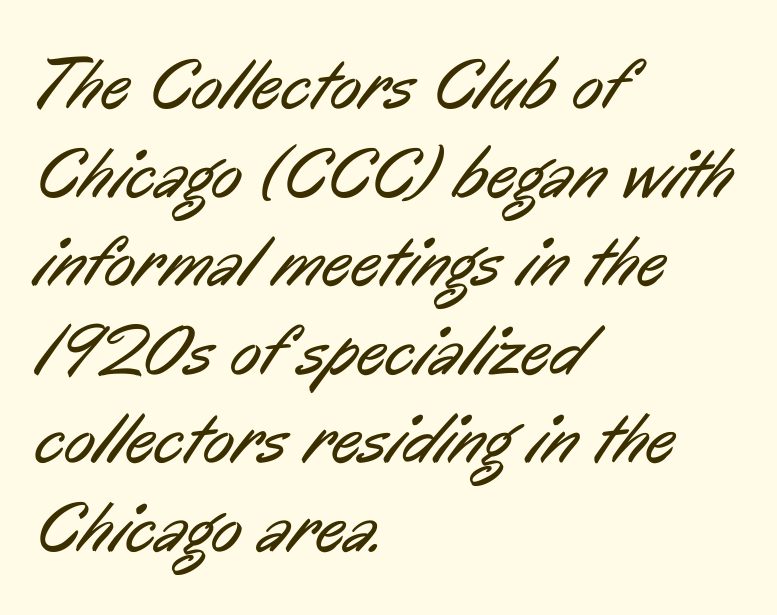
Where is the straight margin? On the left. This sample uses a sans-serif face. The zone under the glyphs is completely vacant. This sample has the flowing, uneven cadence of proportional lettering.
